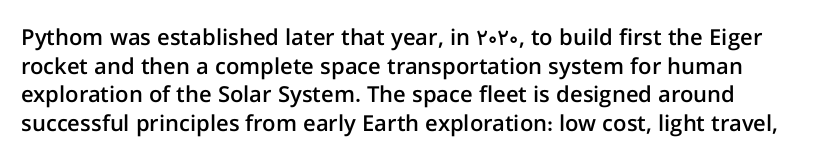
Q: Is the text bold? A: Semi-bold.
Q: Is the text italic (slanted)? A: No, it is upright.
Q: Is the text underlined? A: No.
Q: Is the spacing between letters normal or unusually wide? A: Normal.
Q: Is the spacing between lines tight, normal or loose? A: Normal.
